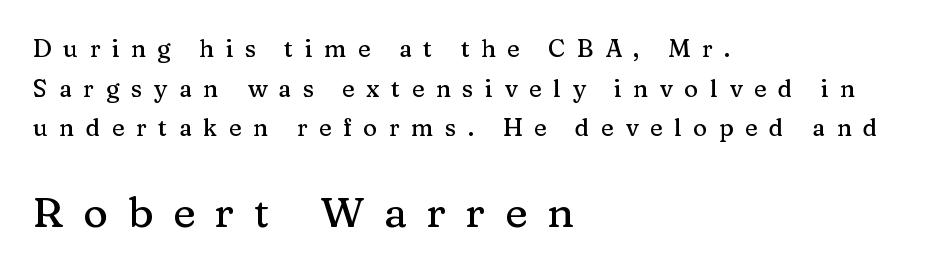
The image shows 42 px serif type, upright; set left-aligned, normal line spacing (1.65x), unusually wide letter spacing (+0.48 em), not underlined; the second (bottom) block is 1.75x larger; medium stroke contrast and a medium x-height.
